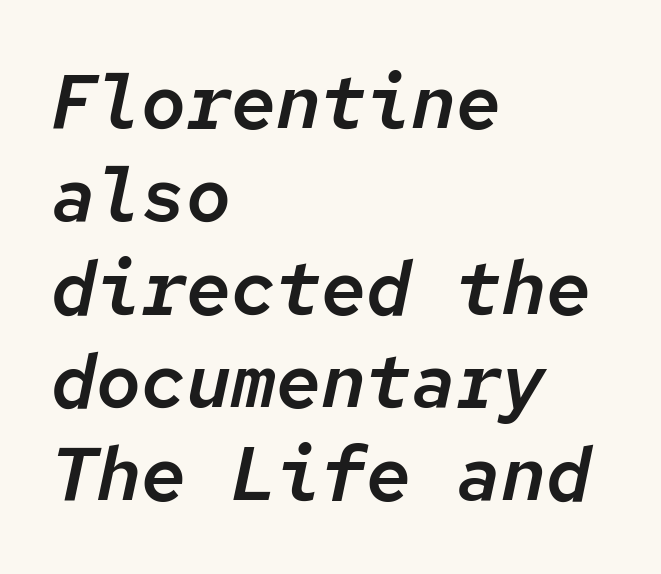
Q: Is the text italic (slanted)? A: Yes, it leans right by about 12 degrees.
Q: Is the text underlined? A: No.
Q: How is the paragraph aligned? A: Left-aligned.
Q: Is the spacing between letters normal or unusually wide? A: Normal.
Q: Width (condensed, normal, or wide)? A: Normal.
Q: Stroke contrast? A: Low.
Q: x-height? A: Medium.
Q: Monospaced? A: Yes.
